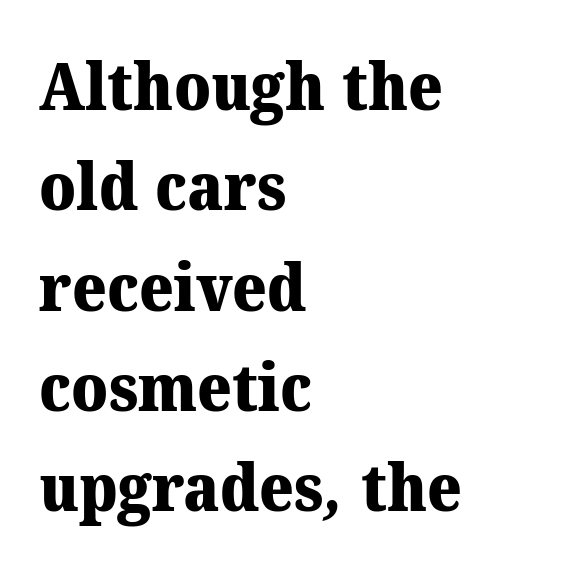
The image shows 66 px heavy serif type; set left-aligned, normal line spacing (1.52x), normal letter spacing, not underlined; medium stroke contrast and a medium x-height.
